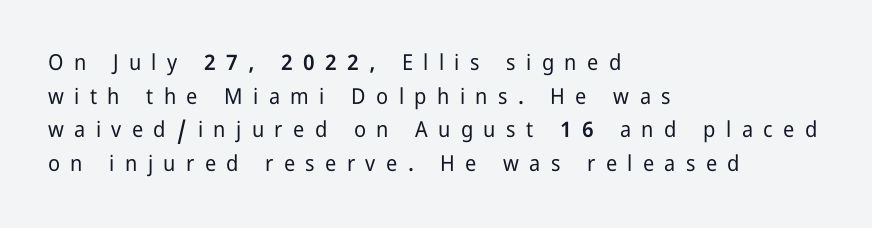
When letters stand straight like this, we call the style roman or upright. Caption: multi-line text, flush left, ragged right. Here the glyphs are tracked loosely, breaking word shapes into spaced letters. The area under the type is left untouched.
